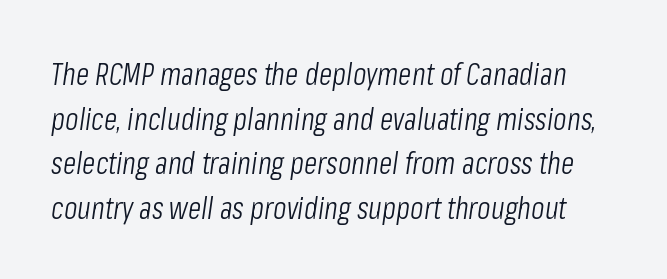
Q: Is the text bold? A: No.
Q: Is the text italic (slanted)? A: Yes, it leans right by about 8 degrees.
Q: Is the text underlined? A: No.
Q: Is the spacing between letters normal or unusually wide? A: Normal.
Q: Is the spacing between lines tight, normal or loose? A: Normal.
Q: Width (condensed, normal, or wide)? A: Condensed.
Q: Stroke contrast? A: Low.
Q: x-height? A: Medium.
Q: Monospaced? A: No.
